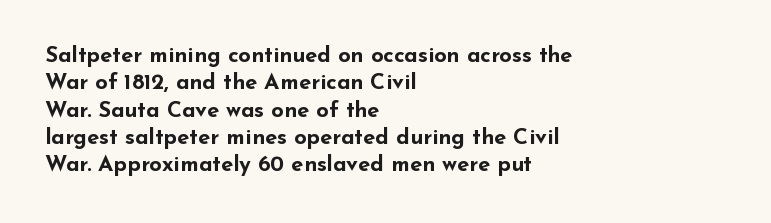
{"italic": "no", "bold": "yes", "underline": "no", "align": "left", "line_spacing_ratio": 1.24, "letter_spacing": "normal", "letter_spacing_em": 0.0, "glyph_px": 22}
